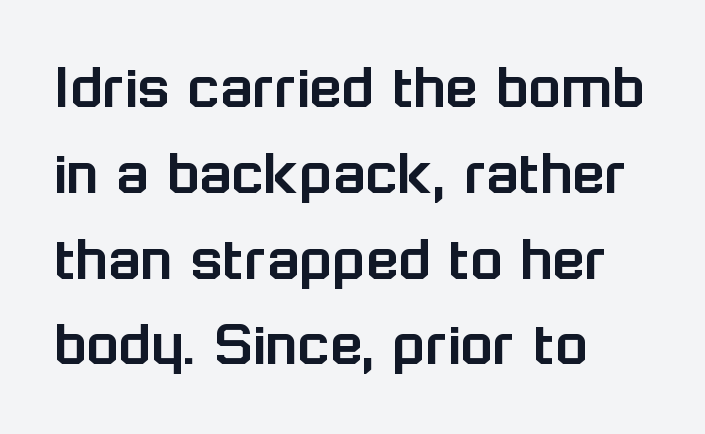
You could not count columns in this text — the font is proportionally spaced. Tracking here is standard; glyphs follow each other at the usual distance. The type family on display is of the sans-serif kind. The lines are quadded left. Regarding leading, the lines here are spaced in the standard way. Lines of text with bare space underneath.
